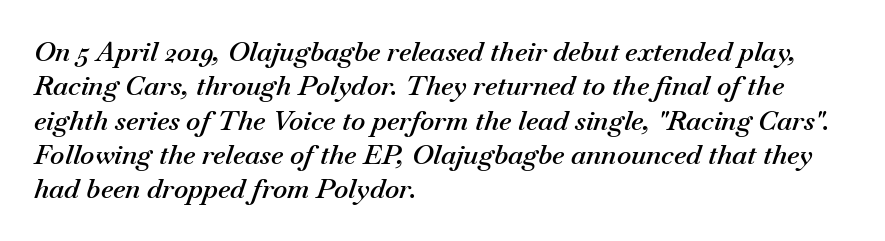
The space between consecutive lines is moderate. Each row of text sits above clean, open space. Students, this is semibold: more ink than regular, less than bold. The lettering tilts uniformly, giving the passage an italic look. Look at the tracking — it's just the regular setting, nothing added.
